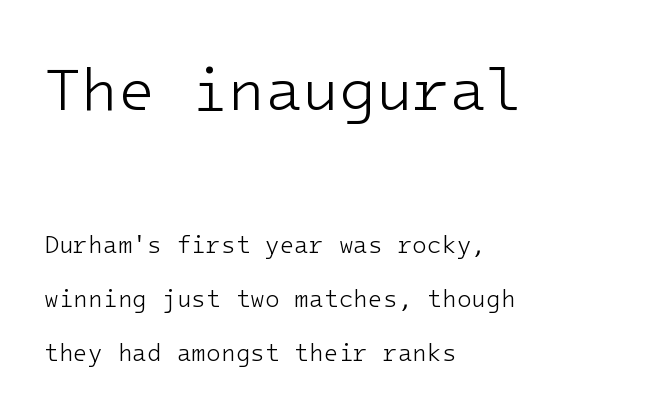
Is the letter spacing exaggerated? No — it looks like the ordinary default. The text block is weighted toward the left margin, trailing off unevenly rightward. The area under the type is left untouched. Every stem runs plumb, perpendicular to the baseline. Regarding leading, the lines here are spaced well apart.
